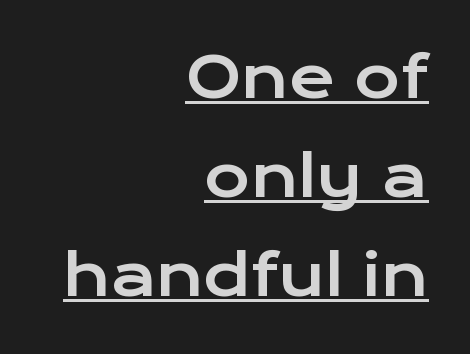
The image shows 56 px wide sans-serif type, upright; set right-aligned, line spacing 1.77x, normal letter spacing, underlined; low stroke contrast and a medium x-height.
